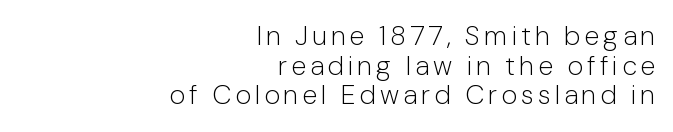
Every stem runs plumb, perpendicular to the baseline. Has an underline been added? It has not. Typeset ragged left — the right edge is the straight one. Summary of vertical rhythm: compact, with narrow interline spacing. A light-to-regular cut is what we see here.
